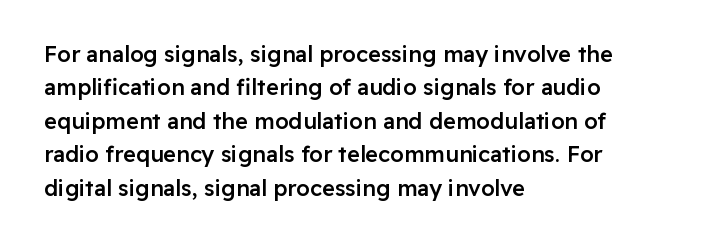
The image shows 22 px text type, upright; set left-aligned, normal line spacing (1.52x), normal letter spacing, not underlined.
